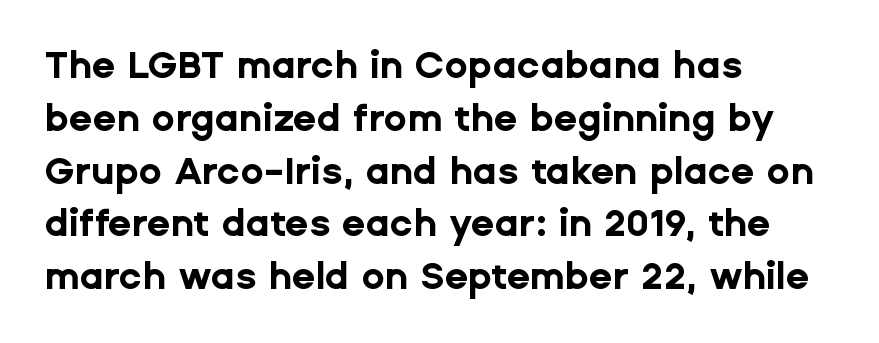
Does the lettering tilt? It doesn't — this is upright. How are the letters spaced? Ordinarily, with no added tracking. The space beneath each line is pristine and unruled. One-word summary of the alignment: left.
